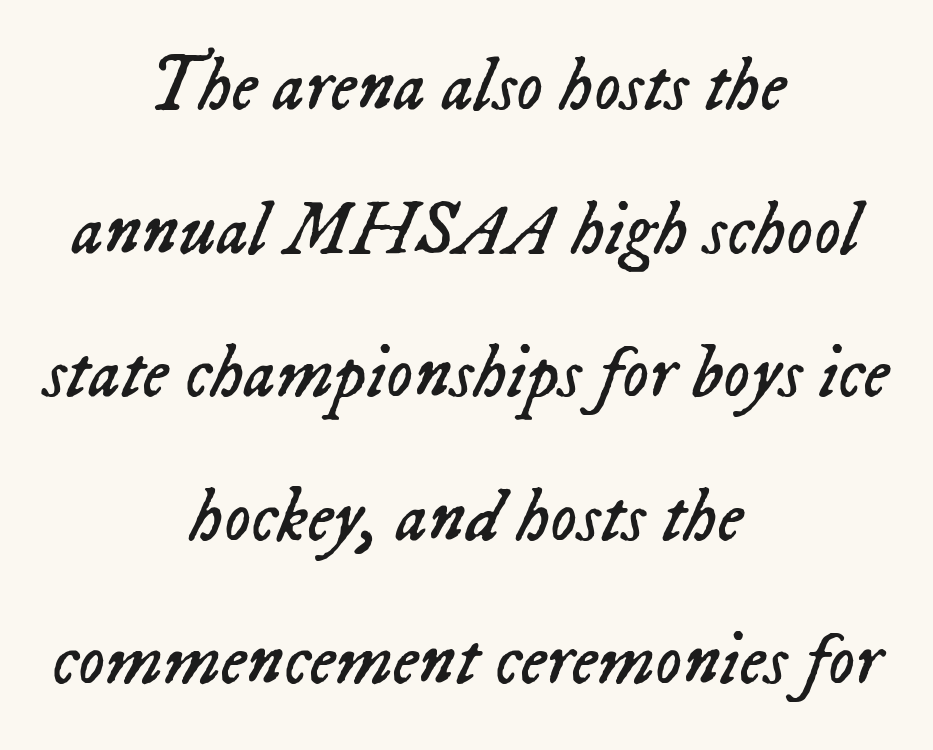
Q: Is the text bold? A: No.
Q: Is the text italic (slanted)? A: Yes, it leans right by about 23 degrees.
Q: Is the text underlined? A: No.
Q: How is the paragraph aligned? A: Centered.
Q: Is the spacing between letters normal or unusually wide? A: Normal.
Q: Is the spacing between lines tight, normal or loose? A: Loose.
Q: Width (condensed, normal, or wide)? A: Normal.
Q: Stroke contrast? A: Low.
Q: x-height? A: Medium.
Q: Monospaced? A: No.
